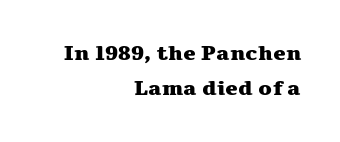
Italic? Not at all — the glyphs are vertical. Strokes here are thick enough to call this a true bold. Each row of text sits above clean, open space. Where is the straight margin? On the right. Reading down the column, the eye jumps a familiar distance to each next line. The passage shown has conventional tracking throughout.
